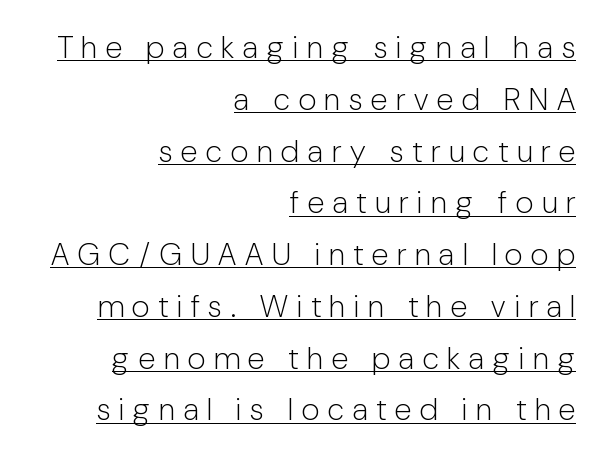
{"serif": "no", "italic": "no", "bold": "no", "weight": "light", "width": "condensed", "stroke_contrast": "low", "x_height": "medium", "monospaced": "no", "underline": "yes", "align": "right", "line_spacing": "normal", "line_spacing_ratio": 1.67, "letter_spacing": "wide", "letter_spacing_em": 0.29, "glyph_px": 31}
